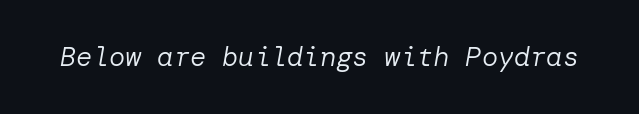
Q: Is the text bold? A: No.
Q: Is the text italic (slanted)? A: Yes, it leans right by about 10 degrees.
Q: Is the text underlined? A: No.
Q: Is the spacing between letters normal or unusually wide? A: Normal.
